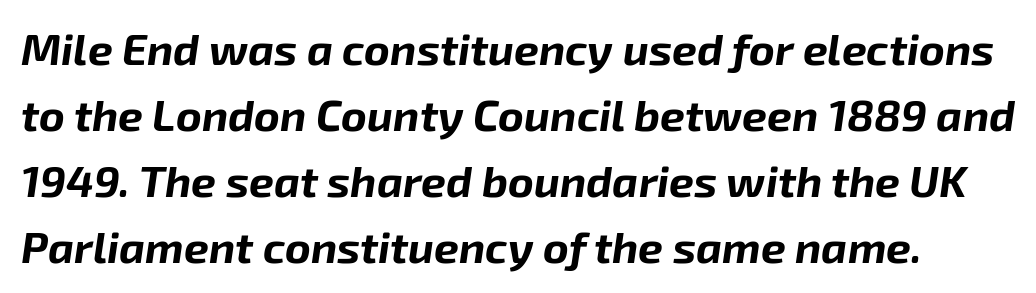
{"italic": "yes", "lean": "right", "slant_degrees": 8, "bold": "yes", "weight": "bold", "width": "normal", "stroke_contrast": "low", "x_height": "medium", "monospaced": "no", "underline": "no", "line_spacing": "normal", "line_spacing_ratio": 1.5, "letter_spacing": "normal", "letter_spacing_em": 0.0, "glyph_px": 44}
